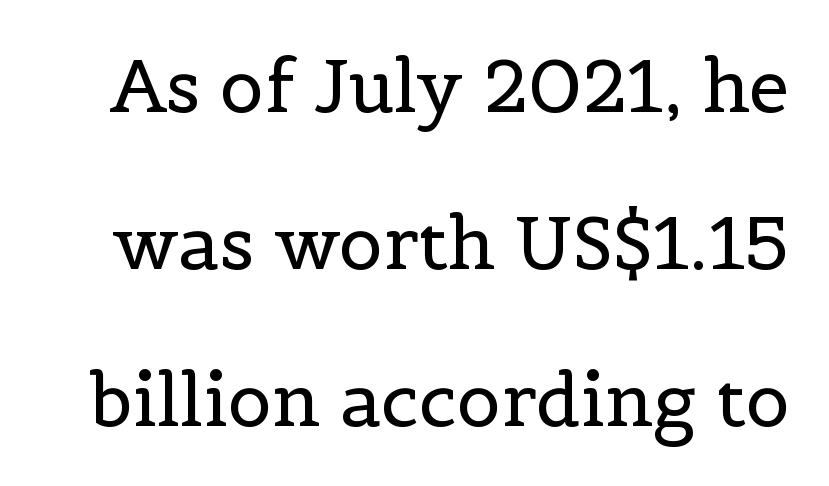
{"serif": "yes", "italic": "no", "bold": "no", "weight": "regular", "width": "normal", "x_height": "medium", "monospaced": "no", "underline": "no", "line_spacing": "loose", "line_spacing_ratio": 2.15, "letter_spacing": "normal", "letter_spacing_em": 0.0, "glyph_px": 73}
